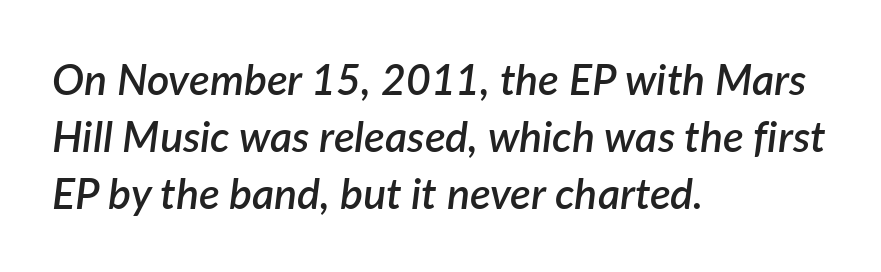
Summary of weight: moderately heavy, a semibold. Proportional: the letters do not fall into vertical columns. Short note: letters normally spaced. The specimen omits any rule beneath the text block's lines.
